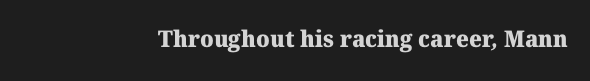
{"bold": "yes", "underline": "no", "letter_spacing": "normal", "letter_spacing_em": 0.0, "glyph_px": 23}
